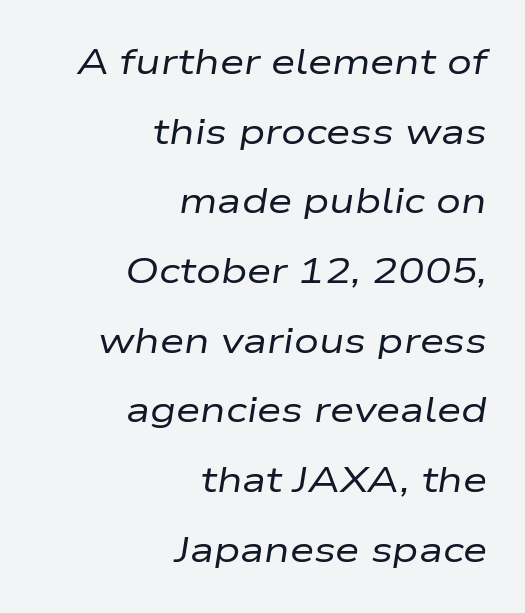
{"italic": "yes", "lean": "right", "slant_degrees": 9, "bold": "no", "weight": "regular", "width": "wide", "stroke_contrast": "low", "x_height": "medium", "monospaced": "no", "underline": "no", "align": "right", "line_spacing": "loose", "line_spacing_ratio": 1.99, "letter_spacing": "normal", "letter_spacing_em": 0.0, "glyph_px": 35}
